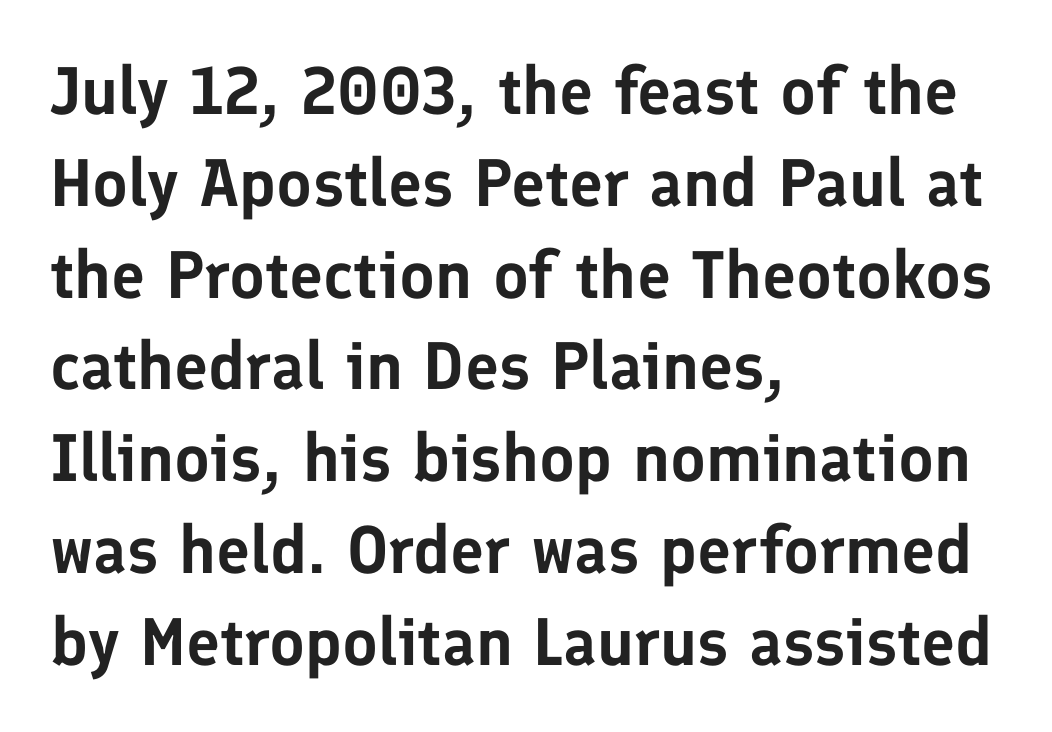
{"serif": "no", "italic": "no", "width": "normal", "stroke_contrast": "low", "x_height": "medium", "monospaced": "no", "underline": "no", "align": "left", "line_spacing": "normal", "line_spacing_ratio": 1.37, "letter_spacing": "normal", "letter_spacing_em": 0.0, "glyph_px": 67}
